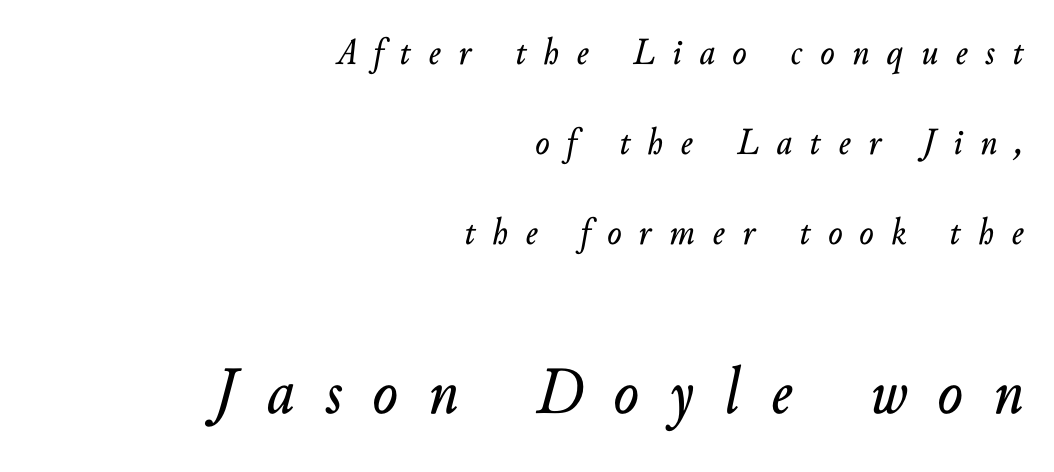
{"italic": "yes", "lean": "right", "slant_degrees": 10, "width": "normal", "stroke_contrast": "low", "x_height": "small", "monospaced": "no", "underline": "no", "align": "right", "line_spacing": "loose", "line_spacing_ratio": 2.37, "letter_spacing": "wide", "letter_spacing_em": 0.46, "larger_block": "second", "size_ratio": 1.76, "glyph_px": 67}
